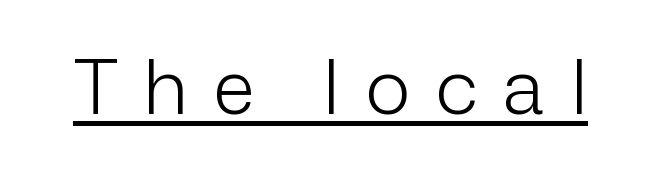
{"serif": "no", "italic": "no", "bold": "no", "weight": "light", "width": "normal", "stroke_contrast": "low", "x_height": "medium", "monospaced": "no", "underline": "yes", "letter_spacing": "wide", "letter_spacing_em": 0.34, "glyph_px": 76}
